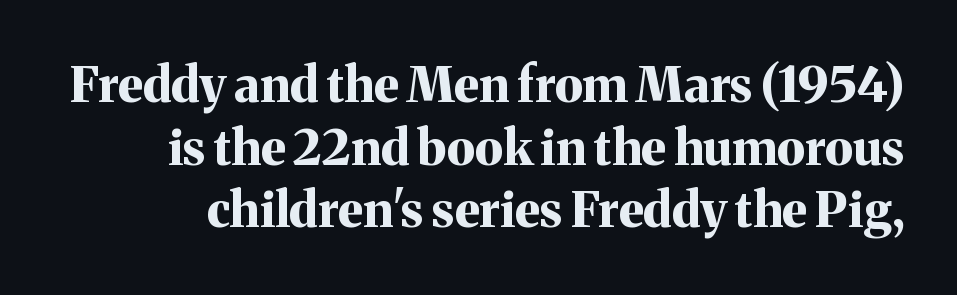
The image shows 49 px bold serif type, upright; set normal line spacing (1.28x), normal letter spacing, not underlined; medium stroke contrast and a medium x-height.
